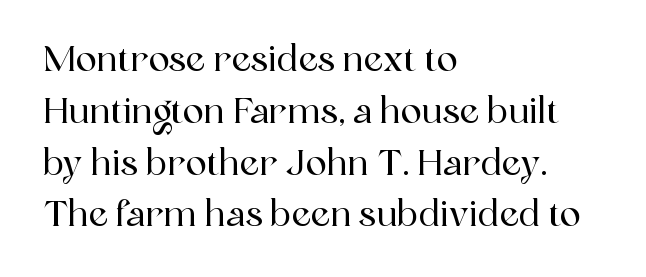
The image shows 35 px serif type, upright; set left-aligned, normal line spacing (1.48x), normal letter spacing, not underlined; a medium x-height.
